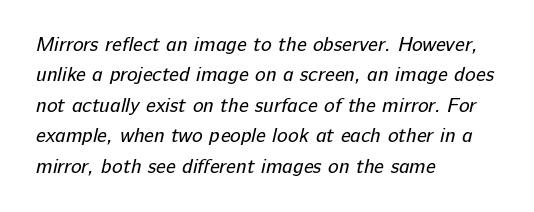
{"bold": "no", "underline": "no", "align": "left", "line_spacing": "normal", "line_spacing_ratio": 1.52, "letter_spacing": "normal", "letter_spacing_em": 0.0, "glyph_px": 20}
